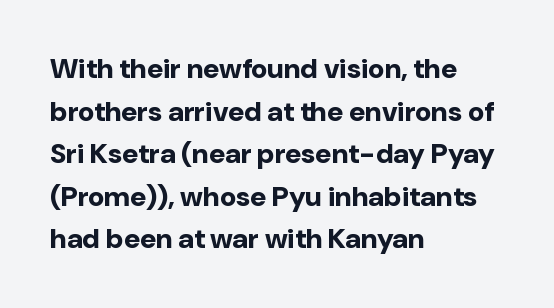
Each letter keeps its own natural width here, so spacing adapts to shape. Its strokes are broad and dark, the hallmark of bold type. The font's upright variant was chosen for this text. Classification — sans serif. Just letters on the line, the space beneath them empty. A normal amount of white space separates one row of letters from the next.
